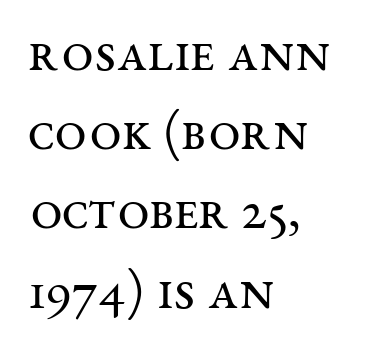
Nope, not italic — everything's standing straight. These lines keep a tight, regular rhythm from letter to letter. What kind of face is this? One with serifs. These lines stack with their left ends in a neat column. These lines are rendered in a variable-pitch font. The typeface has the unassuming heft of standard copy or less.
